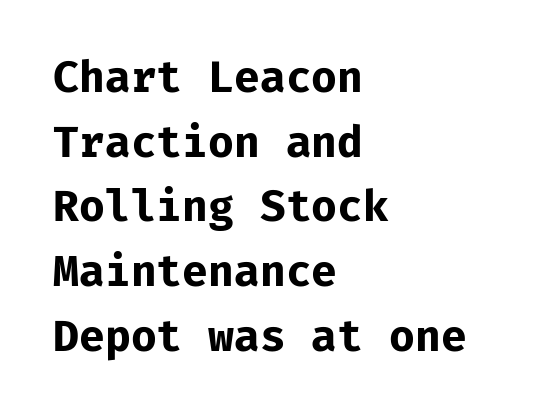
The image shows 42 px bold sans-serif type, upright; set left-aligned, normal line spacing (1.54x), normal letter spacing, not underlined; low stroke contrast and a medium x-height.
